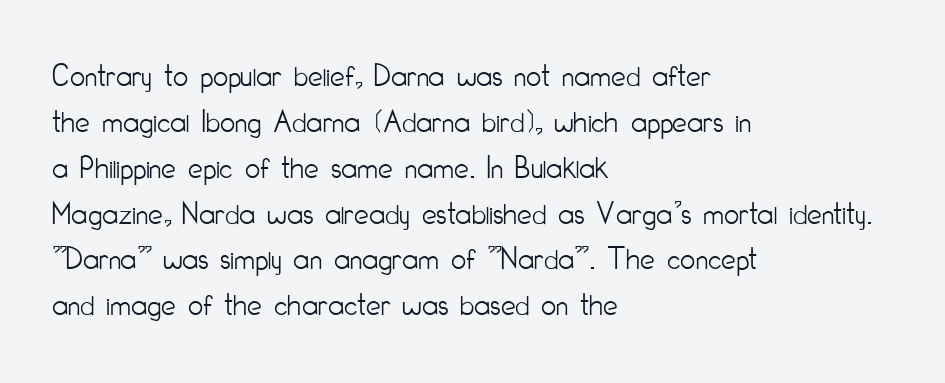
The image shows 33 px light, condensed sans-serif type, upright; set left-aligned, normal line spacing (1.39x), normal letter spacing, not underlined; low stroke contrast and a small x-height.
